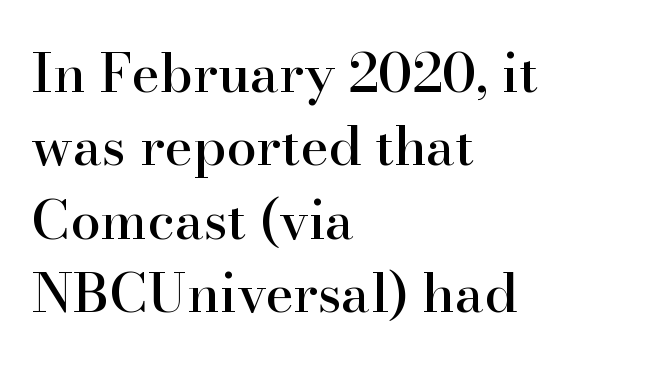
Q: Is the text italic (slanted)? A: No, it is upright.
Q: Is the typeface a serif or a sans-serif typeface? A: Serif.
Q: Is the text underlined? A: No.
Q: How is the paragraph aligned? A: Left-aligned.
Q: Is the spacing between letters normal or unusually wide? A: Normal.
Q: Is the spacing between lines tight, normal or loose? A: Normal.
Q: Width (condensed, normal, or wide)? A: Normal.
Q: Stroke contrast? A: High.
Q: x-height? A: Small.
Q: Monospaced? A: No.
